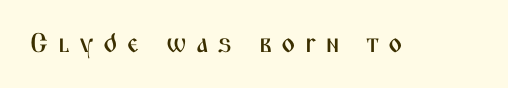
Q: Is the text italic (slanted)? A: No, it is upright.
Q: Is the text underlined? A: No.
Q: Is the spacing between letters normal or unusually wide? A: Unusually wide.
